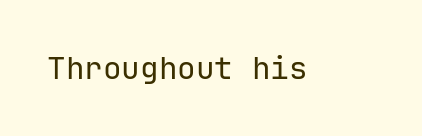
Q: Is the text bold? A: No.
Q: Is the text italic (slanted)? A: No, it is upright.
Q: Is the typeface a serif or a sans-serif typeface? A: Sans-serif.
Q: Is the text underlined? A: No.
Q: Is the spacing between letters normal or unusually wide? A: Normal.
Q: Width (condensed, normal, or wide)? A: Normal.
Q: Stroke contrast? A: Low.
Q: x-height? A: Medium.
Q: Monospaced? A: Yes.
